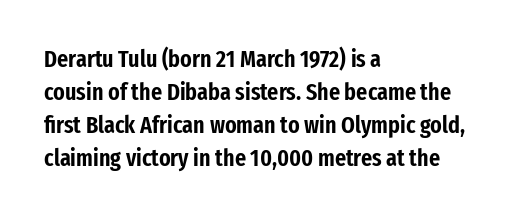
{"italic": "no", "underline": "no", "align": "left", "line_spacing": "normal", "line_spacing_ratio": 1.37, "letter_spacing": "normal", "letter_spacing_em": 0.0, "glyph_px": 24}
